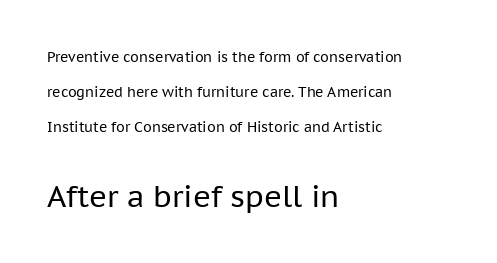
The image shows 30 px regular-weight sans-serif type, upright; set left-aligned, loose line spacing (2.49x), normal letter spacing, not underlined; the second (bottom) block is 2.14x larger; low stroke contrast and a medium x-height.
